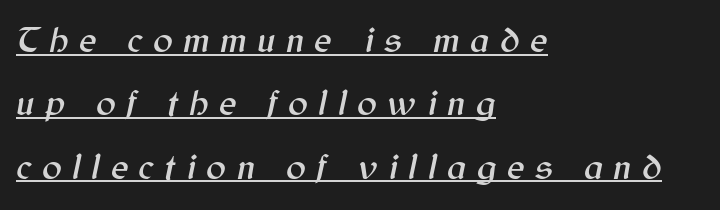
Q: Is the text italic (slanted)? A: Yes, it leans right by about 12 degrees.
Q: Is the text underlined? A: Yes.
Q: How is the paragraph aligned? A: Left-aligned.
Q: Is the spacing between letters normal or unusually wide? A: Unusually wide.
Q: Width (condensed, normal, or wide)? A: Normal.
Q: Stroke contrast? A: Medium.
Q: x-height? A: Medium.
Q: Monospaced? A: No.
